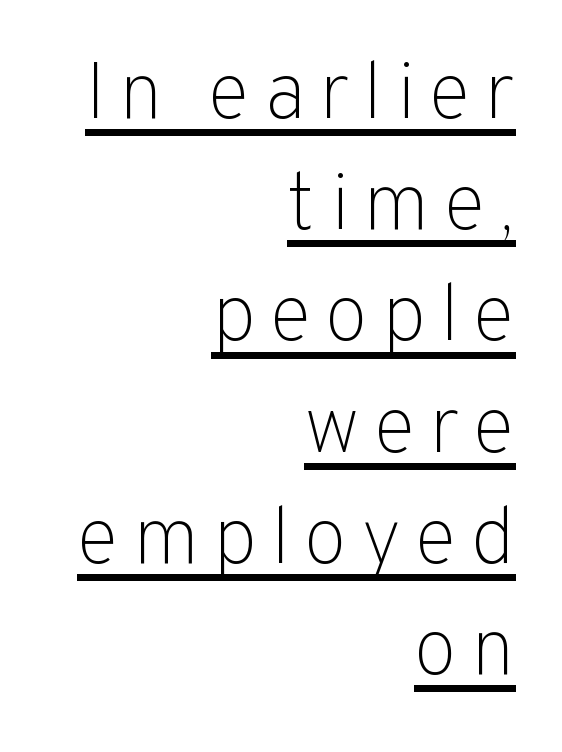
The image shows 80 px light sans-serif type, upright; set right-aligned, normal line spacing (1.39x), underlined; low stroke contrast and a medium x-height.
